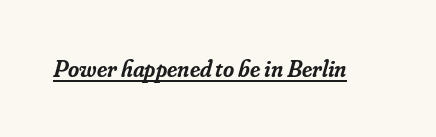
The image shows 24 px text type, italic (leaning right); set normal letter spacing, underlined.
